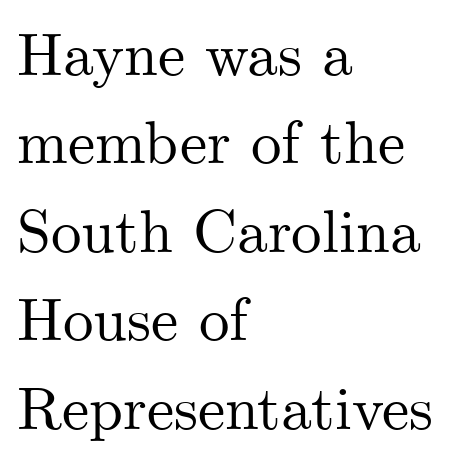
Q: Is the text italic (slanted)? A: No, it is upright.
Q: Is the typeface a serif or a sans-serif typeface? A: Serif.
Q: Is the text underlined? A: No.
Q: How is the paragraph aligned? A: Left-aligned.
Q: Is the spacing between letters normal or unusually wide? A: Normal.
Q: Is the spacing between lines tight, normal or loose? A: Normal.
Q: Width (condensed, normal, or wide)? A: Normal.
Q: Stroke contrast? A: Medium.
Q: x-height? A: Small.
Q: Monospaced? A: No.
